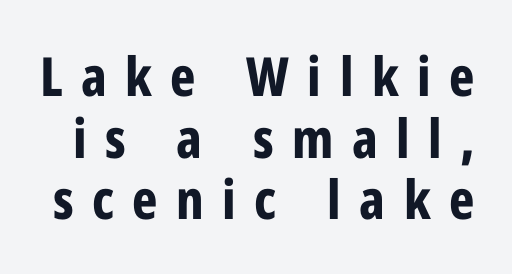
{"serif": "no", "italic": "no", "bold": "yes", "weight": "bold", "width": "condensed", "stroke_contrast": "low", "x_height": "medium", "monospaced": "no", "underline": "no", "line_spacing": "tight", "line_spacing_ratio": 1.14, "letter_spacing": "wide", "letter_spacing_em": 0.34, "glyph_px": 54}
